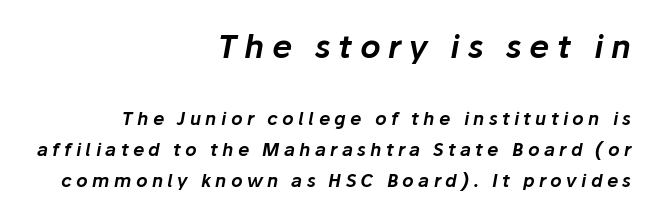
The image shows 32 px text type, italic (leaning right); set right-aligned, line spacing 1.73x, unusually wide letter spacing (+0.24 em), not underlined; the first (top) block is 1.78x larger; low stroke contrast and a medium x-height.
